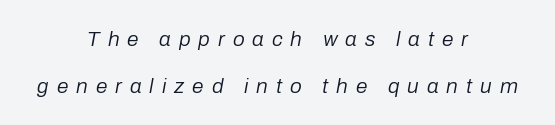
Is the stroke heavy? The answer is a plain regular-or-lighter. The lettering tilts uniformly, giving the passage an italic look. The words here are not underlined. Alignment: centered. Reading down the column, the eye jumps a long way to each next line.
